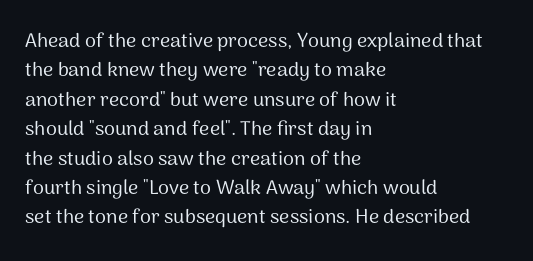
Look at the tracking — it's just the regular setting, nothing added. This sample keeps an unexceptional amount of space between lines. A typesetter would mark this as roman, not italic. Each row of text sits above clean, open space. Ink coverage per letter is moderate at most. This rendering uses left alignment, leaving the right contour irregular.
